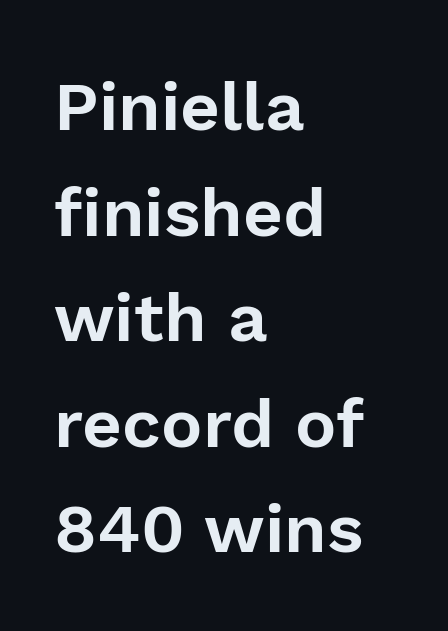
The image shows 69 px sans-serif type, upright; set left-aligned, normal line spacing (1.53x), normal letter spacing, not underlined; low stroke contrast and a medium x-height.
